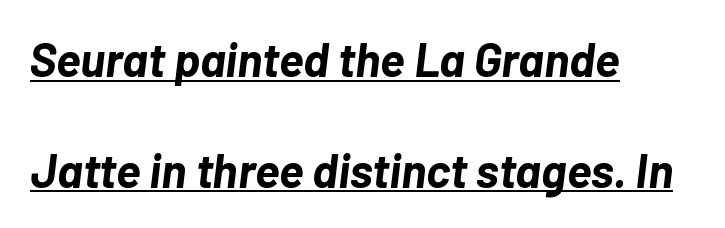
Every letter is thick-stroked: bold, no question. The compositor pushed each line to the left boundary. Caption: lettering with a line underneath. Is the letter spacing exaggerated? No — it looks like the ordinary default. In terms of posture, this sample is oblique.
